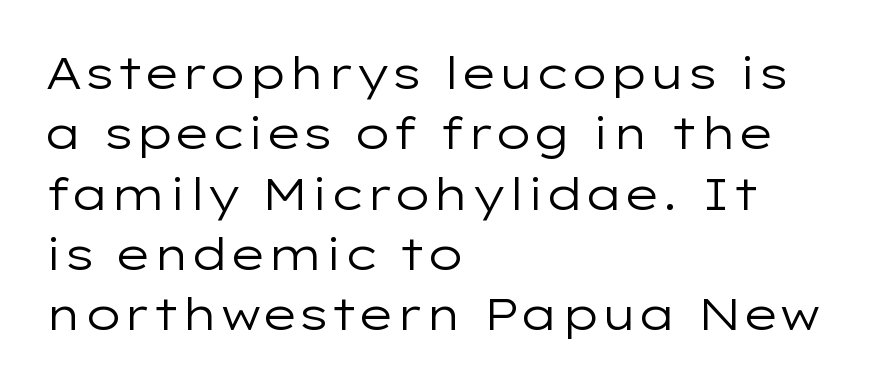
{"serif": "no", "italic": "no", "bold": "no", "weight": "regular", "width": "wide", "stroke_contrast": "low", "x_height": "medium", "monospaced": "no", "underline": "no", "align": "left", "line_spacing": "normal", "line_spacing_ratio": 1.34, "letter_spacing": "normal", "letter_spacing_em": 0.0, "glyph_px": 45}
